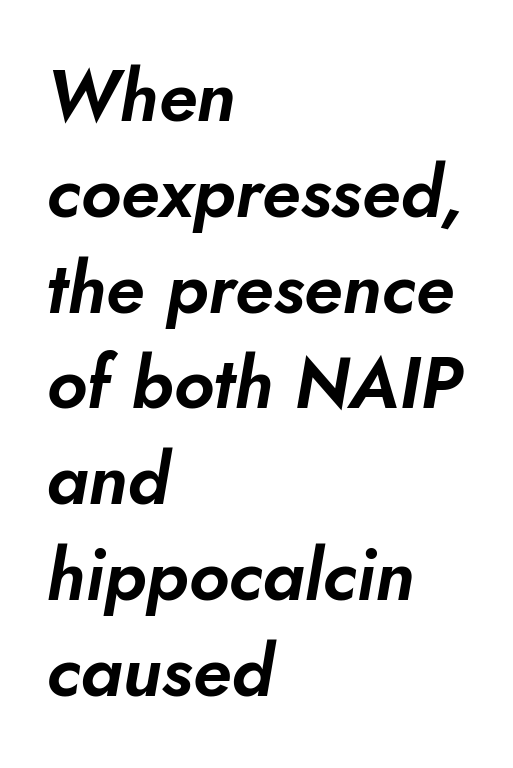
Vertical spacing — default. Is the block centered? No — it sits flush against the left margin. Slant detected: the letters are inclined. Letters rest on an invisible, unmarked baseline. Here the designer chose a conventional face with non-uniform glyph widths. In terms of letterspacing, this is plain default setting.
